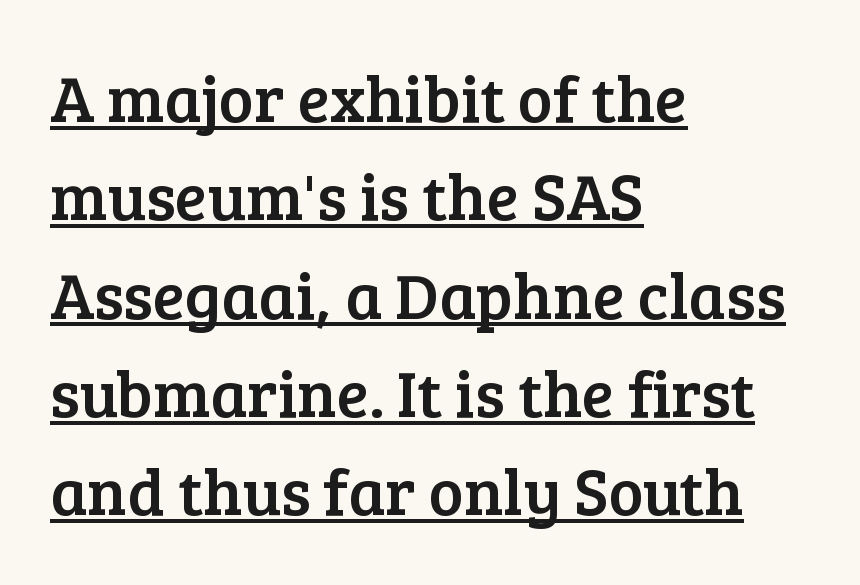
{"serif": "yes", "italic": "no", "width": "normal", "stroke_contrast": "low", "x_height": "medium", "monospaced": "no", "underline": "yes", "align": "left", "line_spacing": "normal", "line_spacing_ratio": 1.49, "letter_spacing": "normal", "letter_spacing_em": 0.0, "glyph_px": 66}
